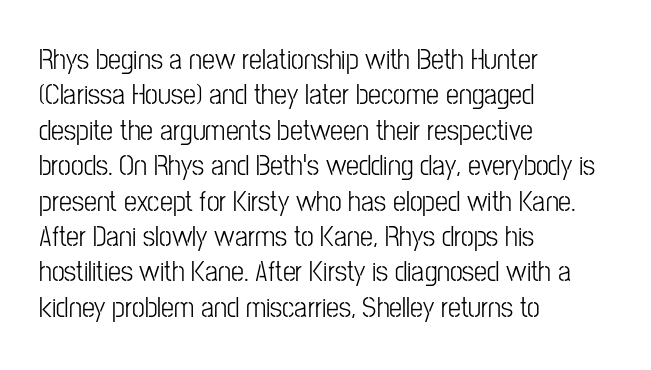
{"serif": "no", "italic": "no", "bold": "no", "weight": "light", "width": "condensed", "stroke_contrast": "low", "x_height": "medium", "monospaced": "no", "underline": "no", "align": "left", "line_spacing_ratio": 1.22, "letter_spacing": "normal", "letter_spacing_em": 0.0, "glyph_px": 29}
